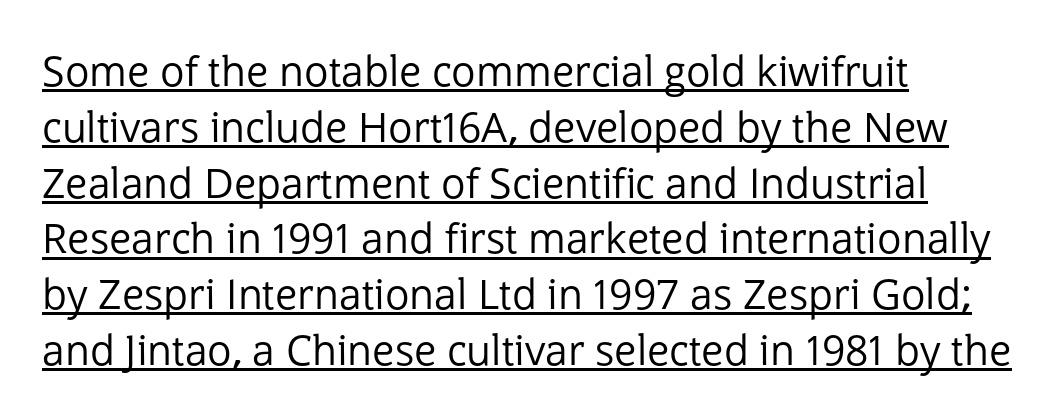
{"serif": "no", "italic": "no", "bold": "no", "weight": "regular", "width": "normal", "stroke_contrast": "low", "x_height": "medium", "monospaced": "no", "underline": "yes", "align": "left", "line_spacing": "normal", "line_spacing_ratio": 1.36, "letter_spacing": "normal", "letter_spacing_em": 0.0, "glyph_px": 41}
